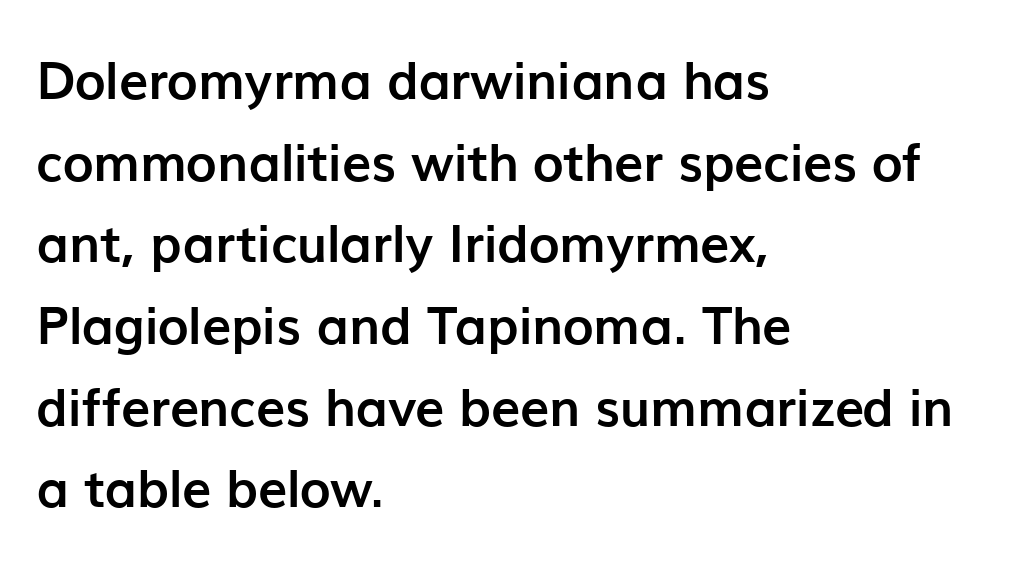
{"serif": "no", "italic": "no", "bold": "yes", "weight": "semibold", "width": "normal", "stroke_contrast": "low", "x_height": "medium", "monospaced": "no", "underline": "no", "align": "left", "line_spacing": "normal", "line_spacing_ratio": 1.57, "letter_spacing": "normal", "letter_spacing_em": 0.0, "glyph_px": 52}
